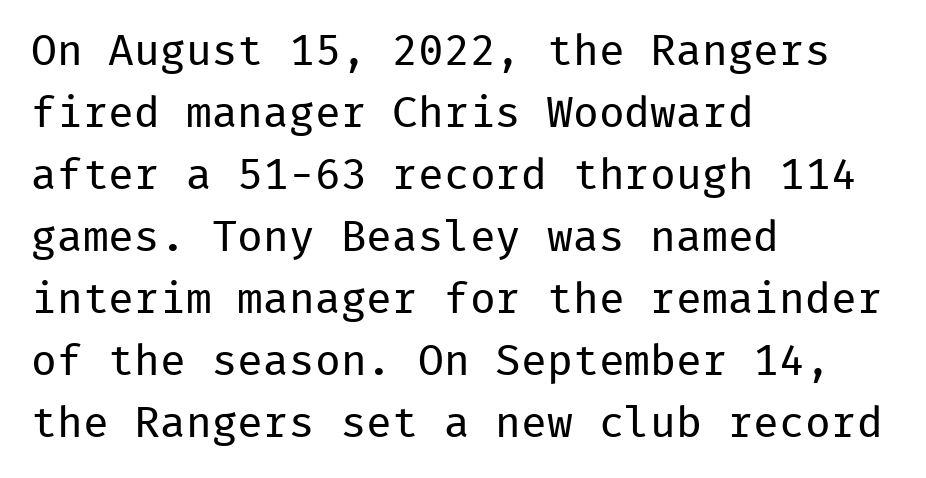
Classification — sans serif. Each letter, wide or thin by design, is forced into the same width here. Italic: no, the glyphs are upright roman. Default kerning and tracking; the words read as compact shapes. Leading matches the norm, producing a regular column. Caption: multi-line text, flush left, ragged right.
